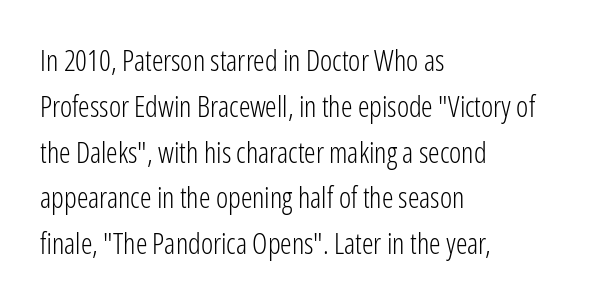
Q: Is the text bold? A: No.
Q: Is the text italic (slanted)? A: No, it is upright.
Q: Is the typeface a serif or a sans-serif typeface? A: Sans-serif.
Q: Is the text underlined? A: No.
Q: How is the paragraph aligned? A: Left-aligned.
Q: Is the spacing between letters normal or unusually wide? A: Normal.
Q: Is the spacing between lines tight, normal or loose? A: Normal.
Q: Width (condensed, normal, or wide)? A: Condensed.
Q: Stroke contrast? A: Low.
Q: x-height? A: Medium.
Q: Monospaced? A: No.
